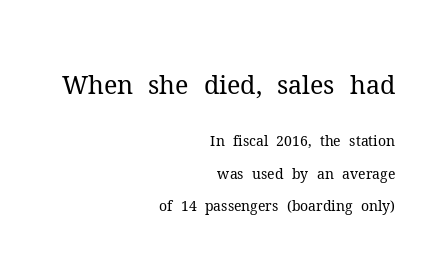
{"italic": "no", "bold": "no", "underline": "no", "align": "right", "line_spacing": "loose", "line_spacing_ratio": 2.3, "letter_spacing": "normal", "letter_spacing_em": 0.0, "larger_block": "first", "size_ratio": 1.79, "glyph_px": 25}
